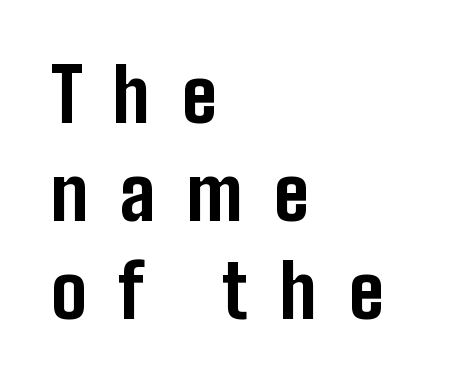
Set as a true bold cut, around the 700 mark. Letterform terminals end flat and unadorned throughout the passage. The glyphs are unaccompanied by any horizontal stroke below them. This sample has the flowing, uneven cadence of proportional lettering. Upright lettering throughout. Does extra space separate the letters? Yes, quite a lot of it.
